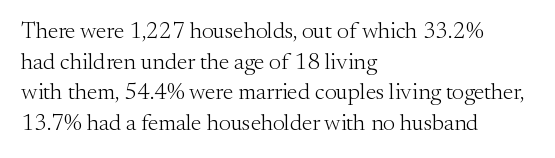
Q: Is the text bold? A: No.
Q: Is the text italic (slanted)? A: No, it is upright.
Q: Is the text underlined? A: No.
Q: How is the paragraph aligned? A: Left-aligned.
Q: Is the spacing between letters normal or unusually wide? A: Normal.
Q: Is the spacing between lines tight, normal or loose? A: Normal.
